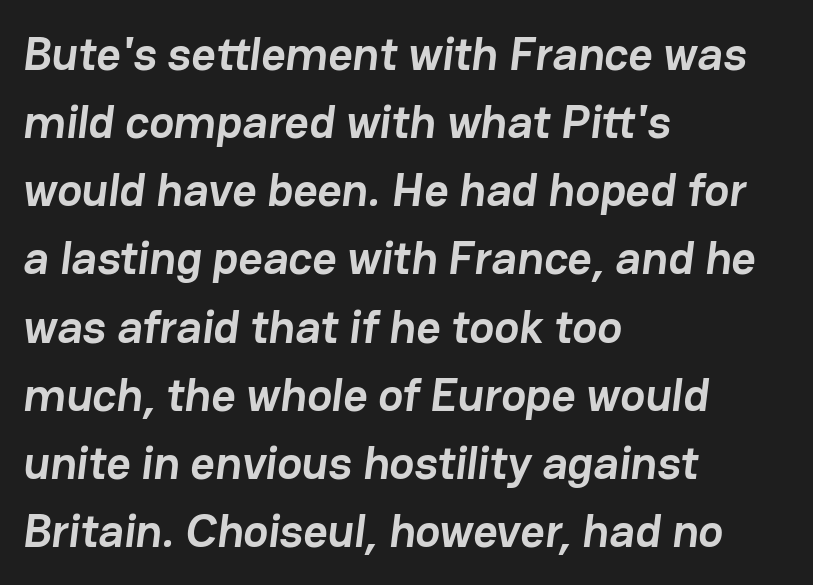
{"serif": "no", "bold": "yes", "weight": "semibold", "width": "normal", "stroke_contrast": "low", "x_height": "medium", "monospaced": "no", "underline": "no", "align": "left", "line_spacing": "normal", "line_spacing_ratio": 1.45, "letter_spacing": "normal", "letter_spacing_em": 0.0, "glyph_px": 47}
